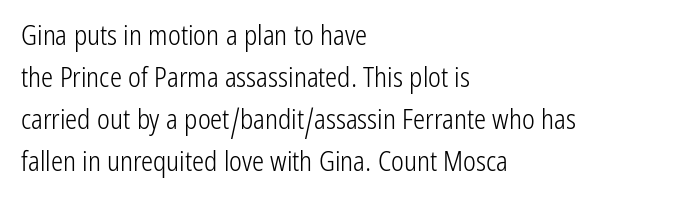
{"italic": "no", "bold": "no", "underline": "no", "align": "left", "line_spacing": "normal", "line_spacing_ratio": 1.56, "letter_spacing": "normal", "letter_spacing_em": 0.0, "glyph_px": 27}
